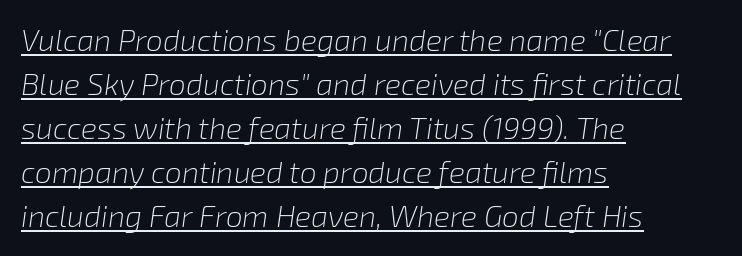
Somebody hit Ctrl+U on this one — the words are underlined. Tracking here is standard; glyphs follow each other at the usual distance. A light-to-regular cut is what we see here. Summary of vertical rhythm: regular, with standard interline spacing. Proportional: the letters do not fall into vertical columns. Slanted lettering throughout.
